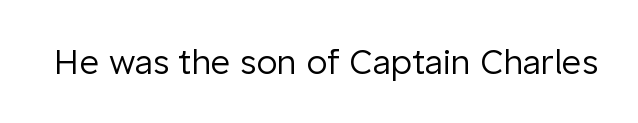
{"serif": "no", "italic": "no", "bold": "no", "weight": "regular", "width": "normal", "stroke_contrast": "low", "x_height": "medium", "monospaced": "no", "underline": "no", "letter_spacing": "normal", "letter_spacing_em": 0.0, "glyph_px": 34}
